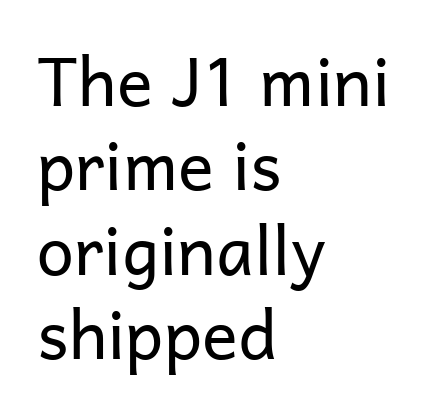
{"serif": "no", "italic": "no", "bold": "no", "weight": "regular", "width": "normal", "stroke_contrast": "low", "x_height": "medium", "monospaced": "no", "underline": "no", "align": "left", "line_spacing": "normal", "line_spacing_ratio": 1.26, "letter_spacing": "normal", "letter_spacing_em": 0.0, "glyph_px": 67}
